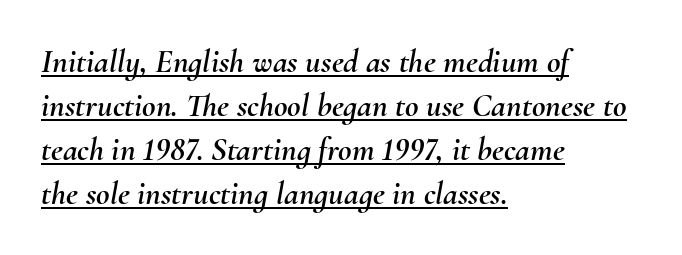
{"italic": "yes", "lean": "right", "slant_degrees": 10, "width": "normal", "stroke_contrast": "medium", "x_height": "small", "monospaced": "no", "underline": "yes", "align": "left", "line_spacing": "normal", "line_spacing_ratio": 1.33, "letter_spacing": "normal", "letter_spacing_em": 0.0, "glyph_px": 33}
